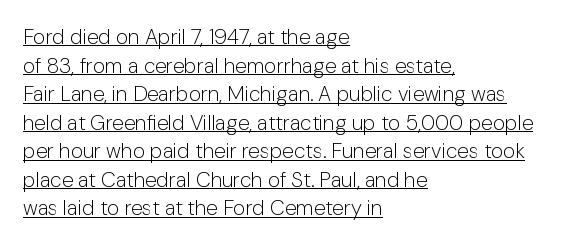
{"italic": "no", "bold": "no", "underline": "yes", "align": "left", "line_spacing": "normal", "line_spacing_ratio": 1.36, "letter_spacing": "normal", "letter_spacing_em": 0.0, "glyph_px": 21}
